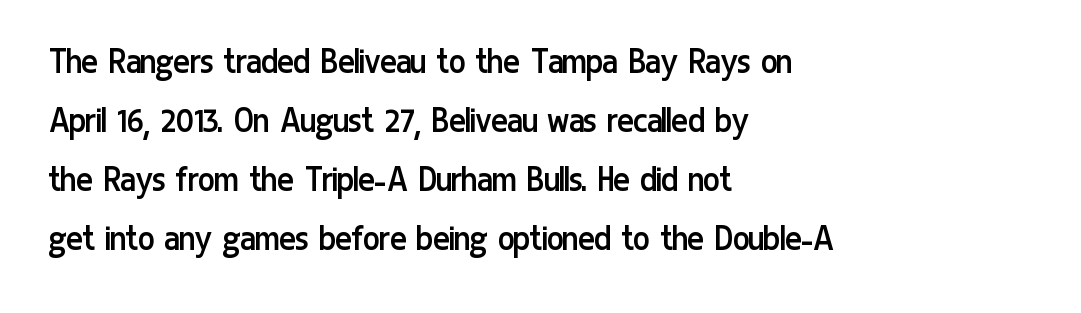
{"serif": "no", "italic": "no", "bold": "no", "weight": "regular", "width": "condensed", "stroke_contrast": "low", "x_height": "medium", "monospaced": "no", "underline": "no", "align": "left", "line_spacing": "normal", "line_spacing_ratio": 1.51, "letter_spacing": "normal", "letter_spacing_em": 0.0, "glyph_px": 39}
